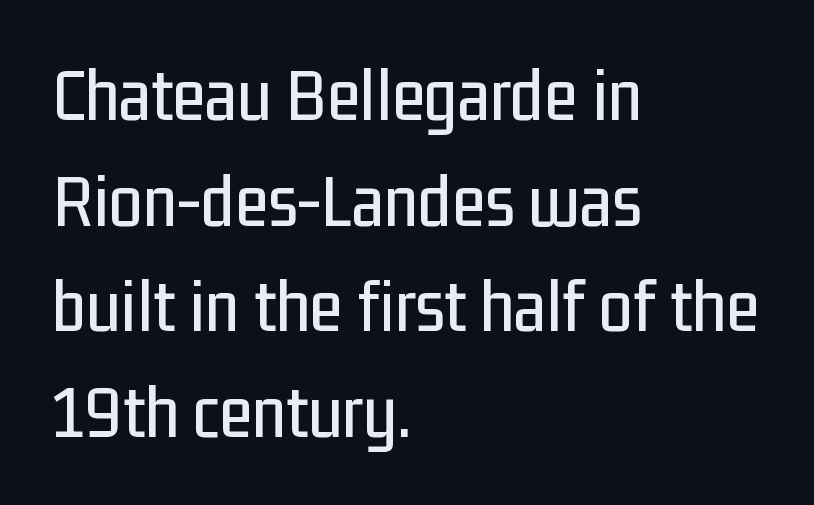
The type is set solid horizontally, with unmodified tracking. Layout note: lines flush left. A typesetter would call this proportional, since set widths differ per character. Nope, no serifs anywhere on these letters.
